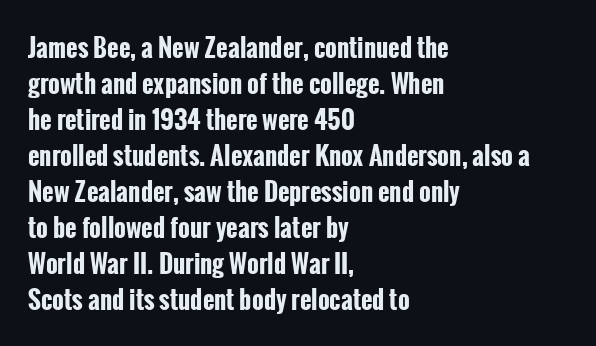
Nope, not italic — everything's standing straight. A normal amount of white space separates one row of letters from the next. Pretty heavy lettering here — definitely bold. Line starts are locked; line ends wander. Tracking here is standard; glyphs follow each other at the usual distance. Decoration check: the copy has no underline.
